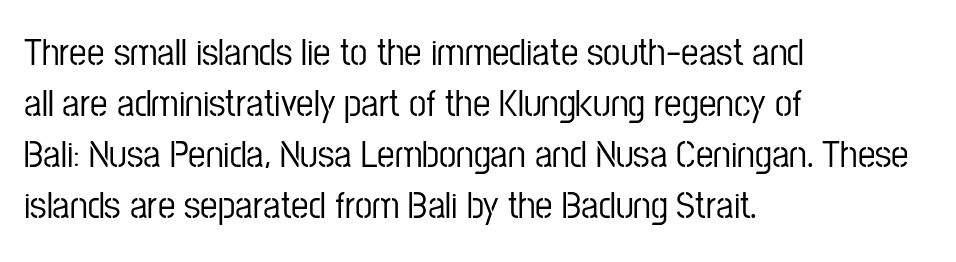
{"serif": "no", "italic": "no", "width": "condensed", "stroke_contrast": "low", "x_height": "medium", "monospaced": "no", "underline": "no", "align": "left", "line_spacing": "normal", "line_spacing_ratio": 1.31, "letter_spacing": "normal", "letter_spacing_em": 0.0, "glyph_px": 39}
